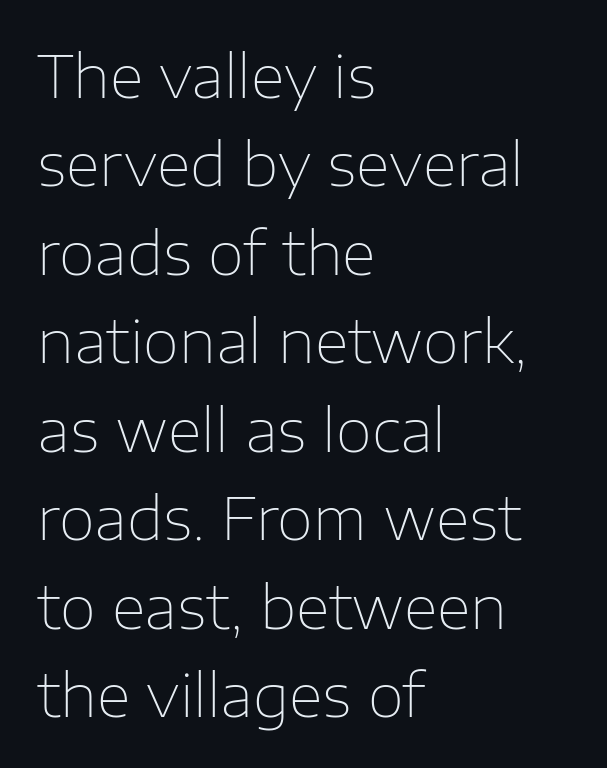
The image shows 59 px thin sans-serif type, upright; set left-aligned, normal line spacing (1.5x), normal letter spacing, not underlined; low stroke contrast and a medium x-height.
